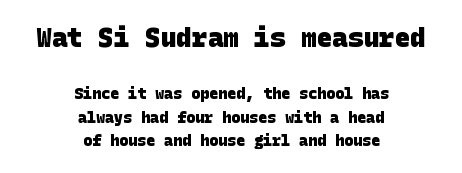
Each glyph is drawn with heavy, bold strokes. Successive baselines arrive at the customary interval. The zone under the glyphs is completely vacant. This sample is center-justified, so both line endings float freely. Scale decreases going downward across the two blocks.
